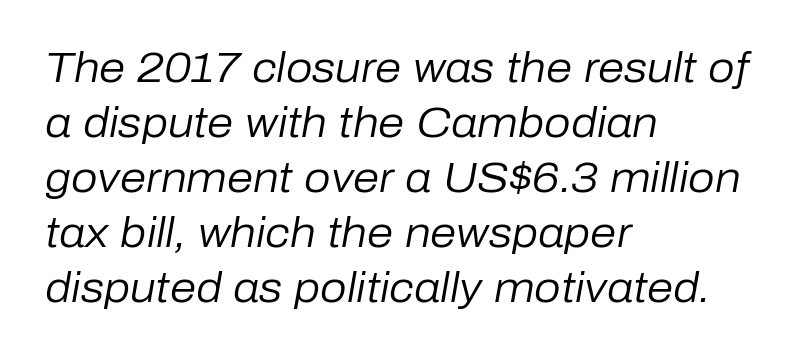
The image shows 42 px regular-weight type, italic (leaning right); set left-aligned, normal line spacing (1.31x), normal letter spacing, not underlined; low stroke contrast and a medium x-height.
